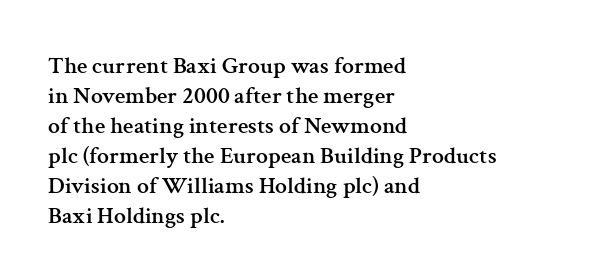
Q: Is the text italic (slanted)? A: No, it is upright.
Q: Is the text underlined? A: No.
Q: How is the paragraph aligned? A: Left-aligned.
Q: Is the spacing between letters normal or unusually wide? A: Normal.
Q: Is the spacing between lines tight, normal or loose? A: Normal.
